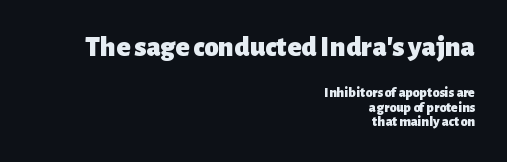
Q: Is the text bold? A: Yes.
Q: Is the text italic (slanted)? A: No, it is upright.
Q: Is the typeface a serif or a sans-serif typeface? A: Sans-serif.
Q: Is the text underlined? A: No.
Q: How is the paragraph aligned? A: Right-aligned.
Q: Is the spacing between letters normal or unusually wide? A: Normal.
Q: Is the spacing between lines tight, normal or loose? A: Tight.
Q: Which block of text is set in a larger size, the first (top) or the second (bottom)? A: The first (top) one.
Q: Width (condensed, normal, or wide)? A: Normal.
Q: Stroke contrast? A: Low.
Q: x-height? A: Medium.
Q: Monospaced? A: No.
